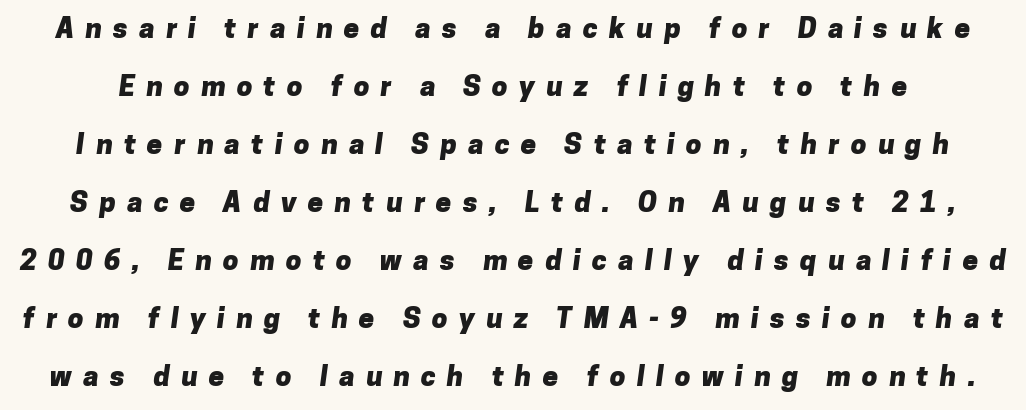
Q: Is the text bold? A: Yes.
Q: Is the typeface a serif or a sans-serif typeface? A: Sans-serif.
Q: Is the text underlined? A: No.
Q: Is the spacing between letters normal or unusually wide? A: Unusually wide.
Q: Is the spacing between lines tight, normal or loose? A: Loose.
Q: Width (condensed, normal, or wide)? A: Normal.
Q: Stroke contrast? A: Low.
Q: x-height? A: Medium.
Q: Monospaced? A: No.
